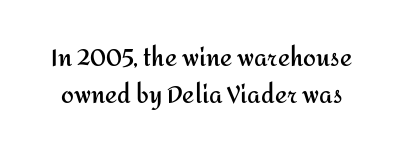
Q: Is the text bold? A: Yes.
Q: Is the text italic (slanted)? A: No, it is upright.
Q: Is the text underlined? A: No.
Q: Is the spacing between letters normal or unusually wide? A: Normal.
Q: Is the spacing between lines tight, normal or loose? A: Normal.
